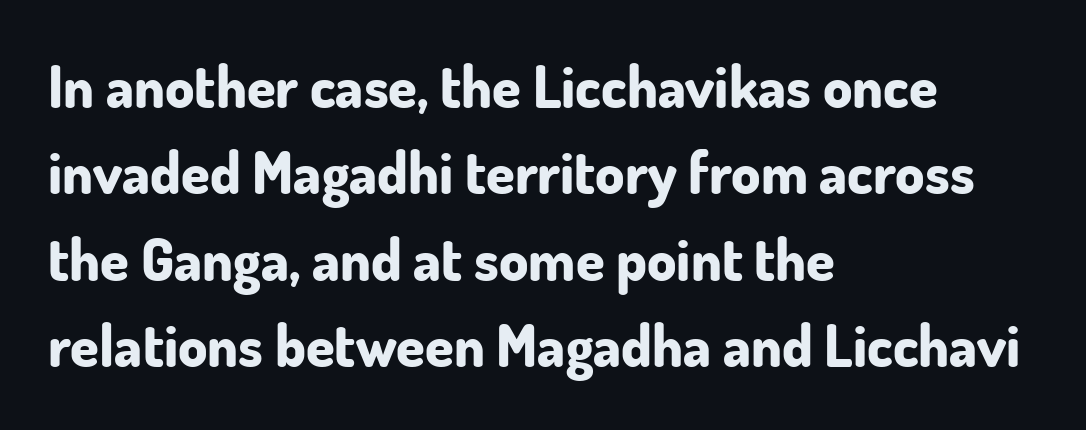
Q: Is the text bold? A: Yes.
Q: Is the text italic (slanted)? A: No, it is upright.
Q: Is the typeface a serif or a sans-serif typeface? A: Sans-serif.
Q: Is the text underlined? A: No.
Q: How is the paragraph aligned? A: Left-aligned.
Q: Is the spacing between letters normal or unusually wide? A: Normal.
Q: Is the spacing between lines tight, normal or loose? A: Normal.
Q: Width (condensed, normal, or wide)? A: Normal.
Q: Stroke contrast? A: Low.
Q: x-height? A: Small.
Q: Monospaced? A: No.
